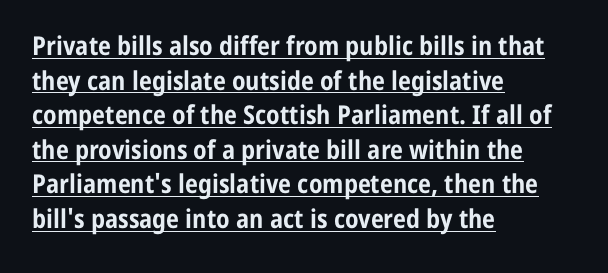
{"italic": "no", "bold": "yes", "underline": "yes", "align": "left", "line_spacing": "normal", "line_spacing_ratio": 1.33, "letter_spacing": "normal", "letter_spacing_em": 0.0, "glyph_px": 26}
